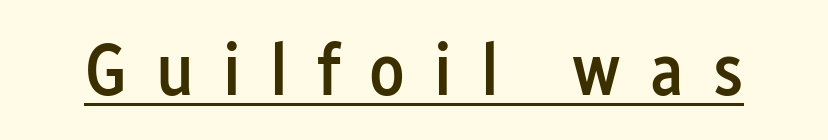
Q: Is the text bold? A: Semi-bold.
Q: Is the text italic (slanted)? A: No, it is upright.
Q: Is the typeface a serif or a sans-serif typeface? A: Sans-serif.
Q: Is the text underlined? A: Yes.
Q: Is the spacing between letters normal or unusually wide? A: Unusually wide.
Q: Width (condensed, normal, or wide)? A: Condensed.
Q: Stroke contrast? A: Low.
Q: x-height? A: Medium.
Q: Monospaced? A: No.
